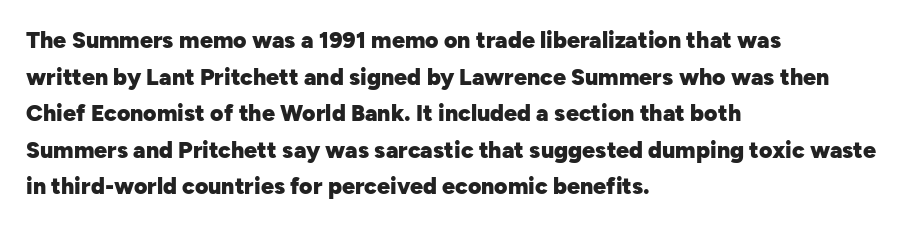
The image shows 23 px bold type, upright; set left-aligned, normal line spacing (1.59x), normal letter spacing, not underlined.
